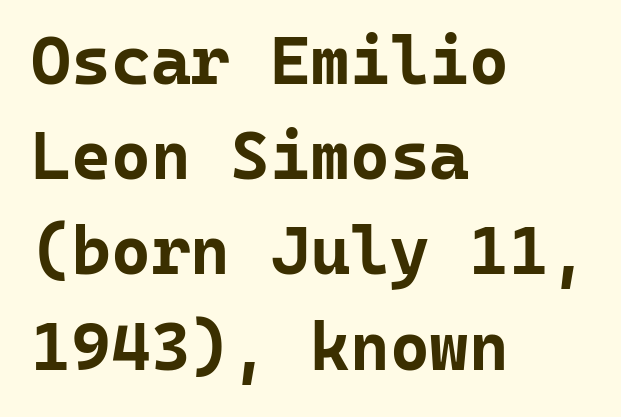
Caption: standard tracking, unaltered. Stroke thickness is high; the sample reads as a true bold. The font's upright variant was chosen for this text. Is the block centered? No — it sits flush against the left margin. Descenders hang freely into open space.
